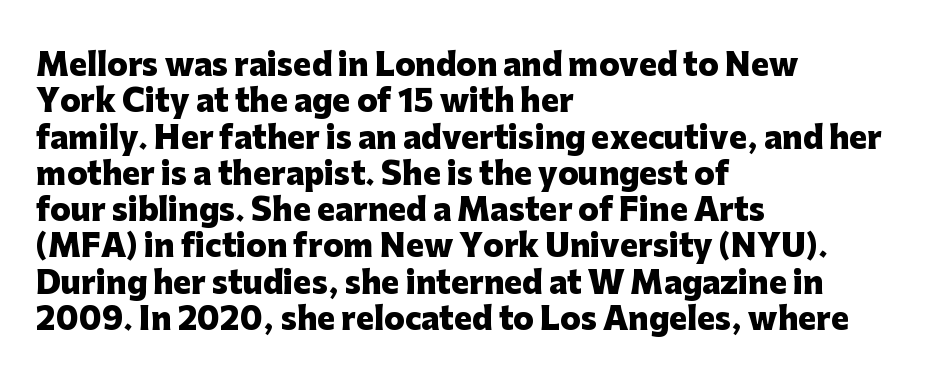
The image shows 30 px heavy sans-serif type, upright; set left-aligned, line spacing 1.21x, normal letter spacing, not underlined; low stroke contrast and a medium x-height.
